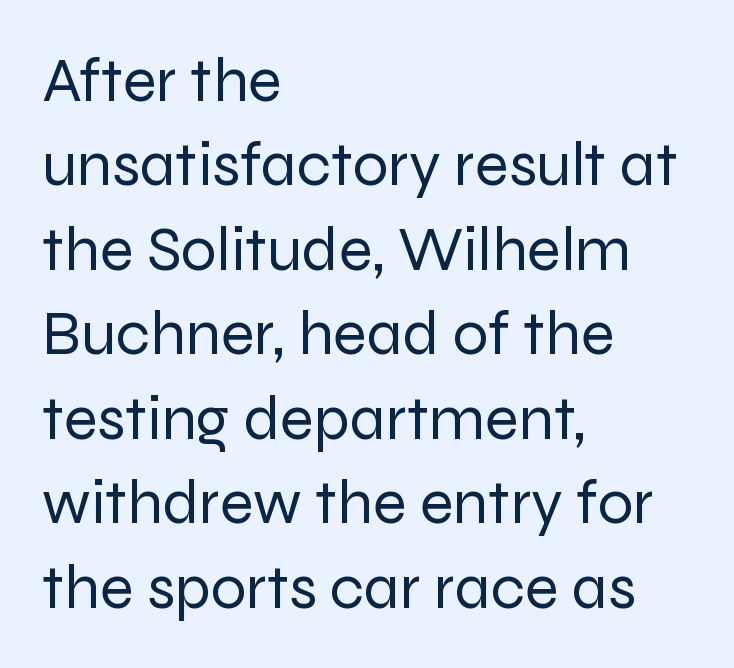
{"serif": "no", "italic": "no", "bold": "no", "weight": "regular", "width": "normal", "stroke_contrast": "low", "x_height": "medium", "monospaced": "no", "underline": "no", "align": "left", "line_spacing": "normal", "line_spacing_ratio": 1.34, "letter_spacing": "normal", "letter_spacing_em": 0.0, "glyph_px": 63}
